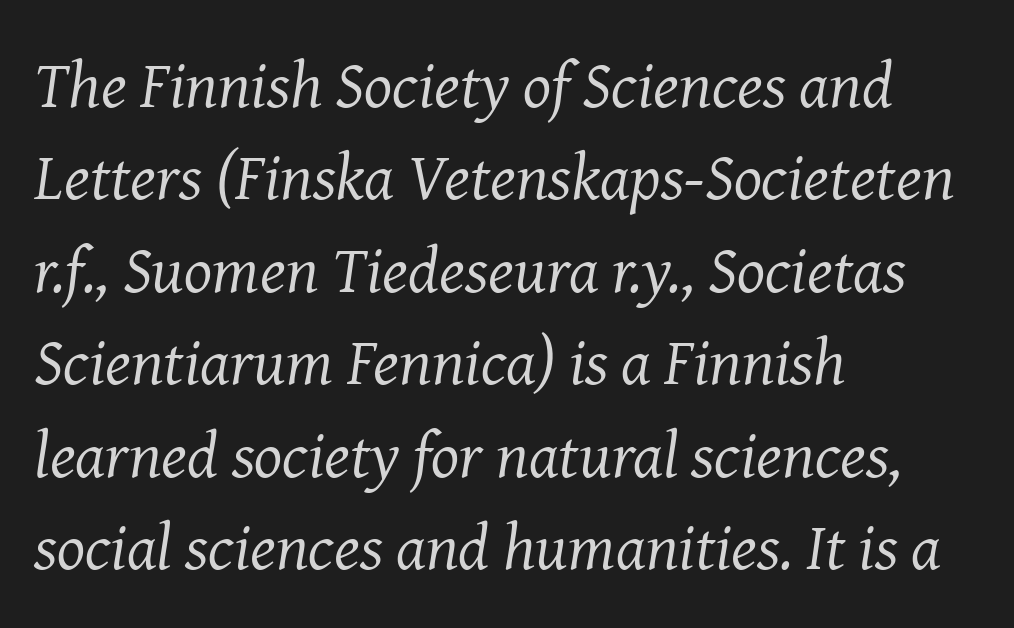
The font family rendered here belongs to the serif group. Which margin do the lines hug? The left one — the right edge is uneven. The string is rendered with underlining switched off. Compared with a typical body face, this is equally light or lighter still.
